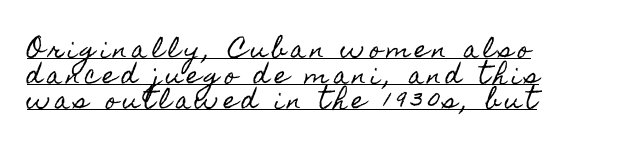
{"underline": "yes", "align": "left", "line_spacing": "tight", "line_spacing_ratio": 1.11, "letter_spacing": "wide", "letter_spacing_em": 0.2, "glyph_px": 23}
